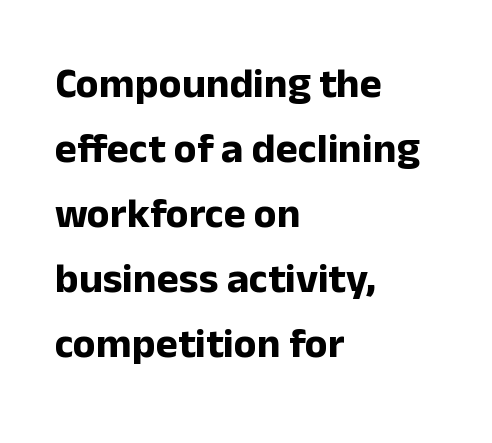
The face used here is proportionally spaced, like ordinary book or web type. In terms of weight, the rendering is a true, heavy bold. This is roman type, the default non-slanted kind. If you measured baseline to baseline, you'd find a middling distance.
